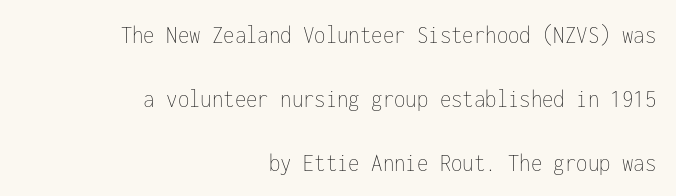
{"italic": "no", "bold": "no", "underline": "no", "align": "right", "line_spacing": "loose", "line_spacing_ratio": 2.46, "letter_spacing": "normal", "letter_spacing_em": 0.0, "glyph_px": 26}
